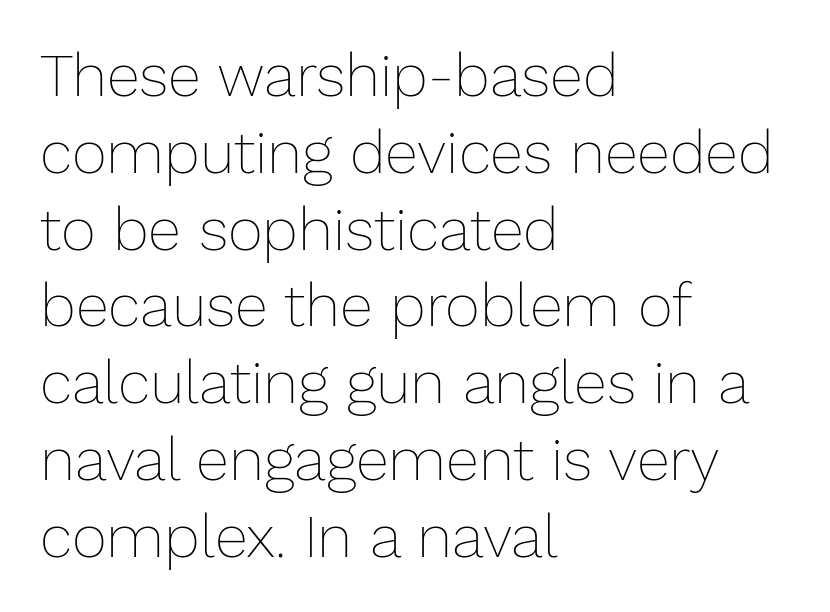
{"italic": "no", "bold": "no", "weight": "thin", "width": "normal", "stroke_contrast": "low", "x_height": "medium", "monospaced": "no", "underline": "no", "align": "left", "line_spacing": "normal", "line_spacing_ratio": 1.28, "letter_spacing": "normal", "letter_spacing_em": 0.0, "glyph_px": 60}
